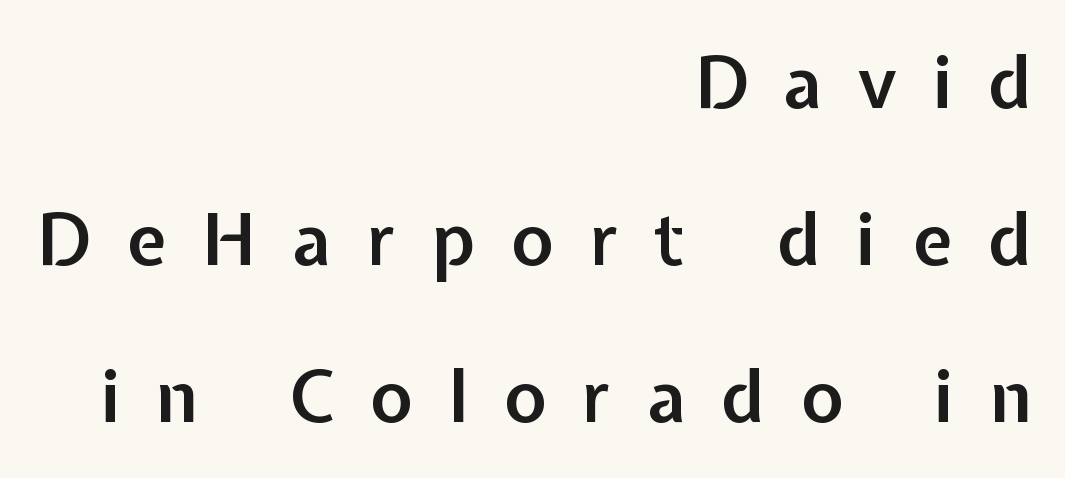
Compared with typical body copy, the letter spacing here is much looser. Just letters on the line, the space beneath them empty. The block of text is sparse from top to bottom, with ample space between rows. The typesetter chose a ragged-left arrangement here. Character widths vary here, with narrow letters taking less room than wide ones. This sample uses a sans-serif face.
